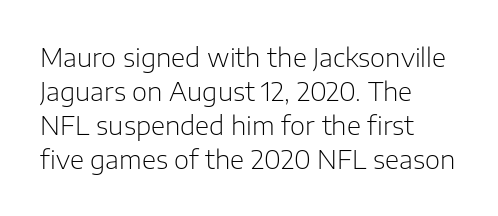
Descenders are the only things crossing below the line. All the whitespace from short lines collects on the right. Characters remain perfectly vertical along every line. The letters sit at their default tracking, neither squeezed nor spread.
